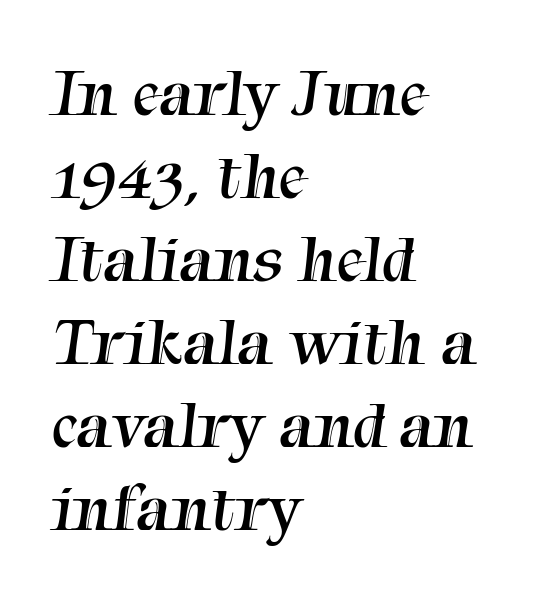
The image shows 67 px regular-weight serif type; set left-aligned, line spacing 1.24x, normal letter spacing, not underlined; medium stroke contrast and a medium x-height.
